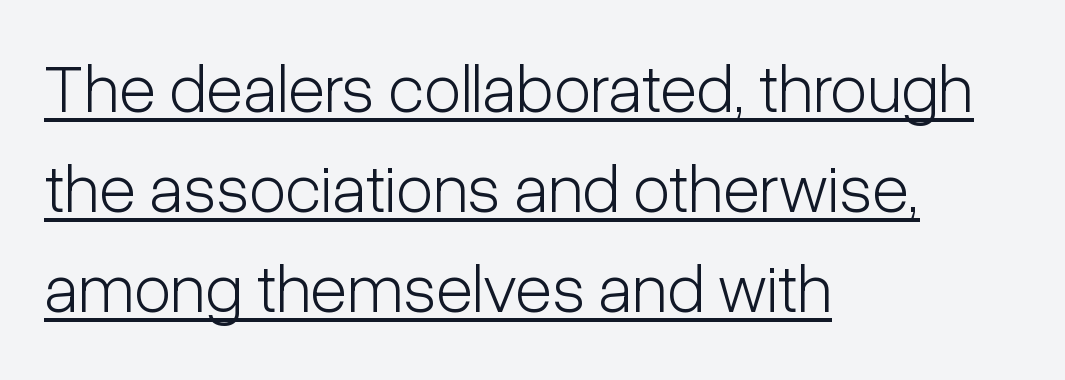
Q: Is the text bold? A: No.
Q: Is the text italic (slanted)? A: No, it is upright.
Q: Is the typeface a serif or a sans-serif typeface? A: Sans-serif.
Q: Is the text underlined? A: Yes.
Q: How is the paragraph aligned? A: Left-aligned.
Q: Is the spacing between letters normal or unusually wide? A: Normal.
Q: Is the spacing between lines tight, normal or loose? A: Normal.
Q: Width (condensed, normal, or wide)? A: Condensed.
Q: Stroke contrast? A: Low.
Q: x-height? A: Medium.
Q: Monospaced? A: No.
